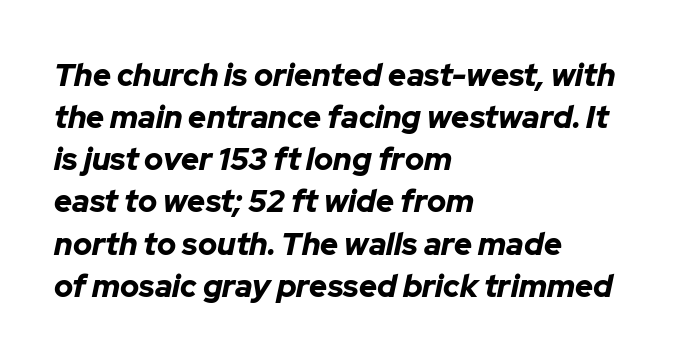
Q: Is the text bold? A: Yes.
Q: Is the text italic (slanted)? A: Yes, it leans right by about 12 degrees.
Q: Is the text underlined? A: No.
Q: How is the paragraph aligned? A: Left-aligned.
Q: Is the spacing between letters normal or unusually wide? A: Normal.
Q: Is the spacing between lines tight, normal or loose? A: Normal.
Q: Width (condensed, normal, or wide)? A: Normal.
Q: Stroke contrast? A: Low.
Q: x-height? A: Medium.
Q: Monospaced? A: No.
